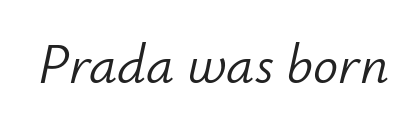
Is this a fixed-width face? No — the glyphs have proportional, varying widths. An italicized treatment has been applied to the whole sample. The space beneath each line is pristine and unruled. Heaviness? Minimal to ordinary, like unemphasized prose. The gaps between neighbouring characters are ordinary and unremarkable.
